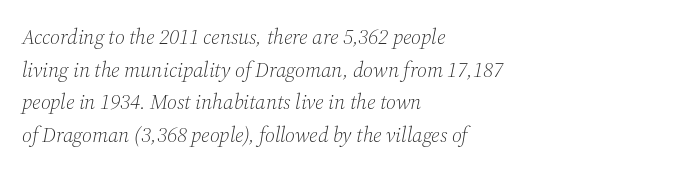
The horizontal fit of the characters is conventional and even. Every row of glyphs begins at an identical x-position on the left. You can tell it's italic because the verticals aren't actually vertical. Weight class: somewhere from thin through regular. The rows are spaced the way most documents space them.
